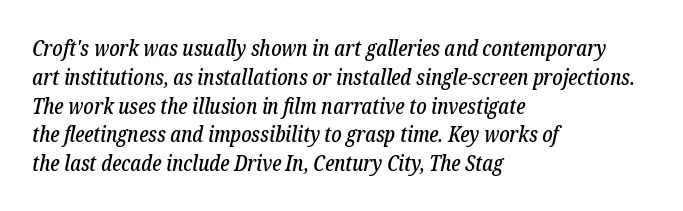
Leading matches the norm, producing a regular column. Yep, that's italic — everything's leaning. Compared with a centered layout, this one pins lines to the left instead. Underlining? Definitely not there.
